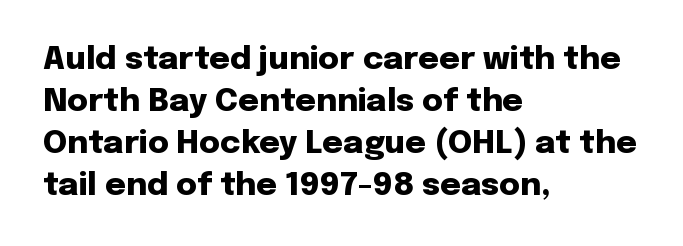
Q: Is the text bold? A: Yes.
Q: Is the text italic (slanted)? A: No, it is upright.
Q: Is the typeface a serif or a sans-serif typeface? A: Sans-serif.
Q: Is the text underlined? A: No.
Q: How is the paragraph aligned? A: Left-aligned.
Q: Is the spacing between letters normal or unusually wide? A: Normal.
Q: Is the spacing between lines tight, normal or loose? A: Normal.
Q: Width (condensed, normal, or wide)? A: Normal.
Q: Stroke contrast? A: Low.
Q: x-height? A: Medium.
Q: Monospaced? A: No.
